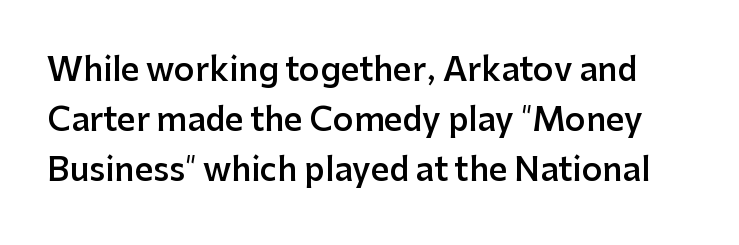
The image shows 32 px semibold sans-serif type, upright; set normal line spacing (1.56x), normal letter spacing, not underlined; low stroke contrast and a medium x-height.
